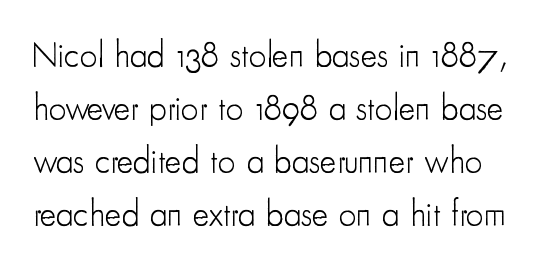
The image shows 35 px light, condensed sans-serif type, upright; set normal line spacing (1.51x), normal letter spacing, not underlined; low stroke contrast and a small x-height.
